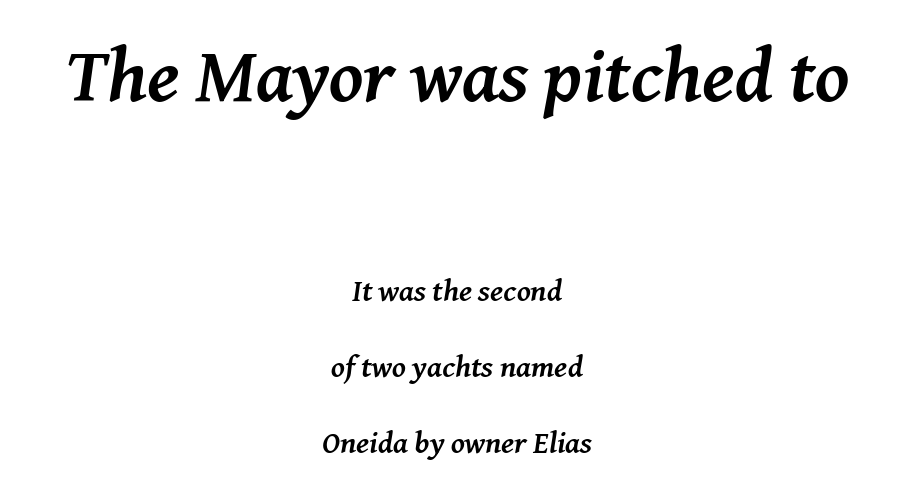
{"serif": "yes", "italic": "yes", "lean": "right", "slant_degrees": 8, "bold": "yes", "weight": "semibold", "width": "normal", "stroke_contrast": "medium", "x_height": "medium", "monospaced": "no", "underline": "no", "align": "center", "line_spacing": "loose", "line_spacing_ratio": 2.45, "letter_spacing": "normal", "letter_spacing_em": 0.0, "larger_block": "first", "size_ratio": 2.48, "glyph_px": 77}
